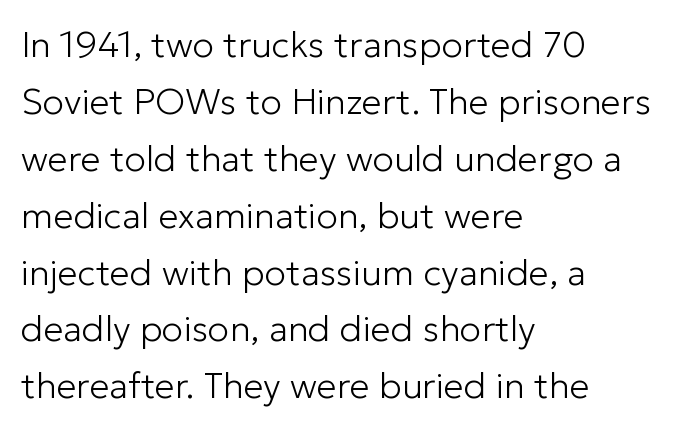
Summary of vertical rhythm: regular, with standard interline spacing. Line starts are locked; line ends wander. Style check: upright. Descender tails drop into unmarked territory. The face looks like a standard text weight, possibly lighter. The characters display no serif detailing; their extremities are plain.
